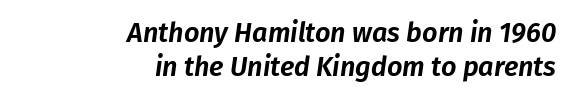
Q: Is the text italic (slanted)? A: Yes, it leans right by about 8 degrees.
Q: Is the text underlined? A: No.
Q: How is the paragraph aligned? A: Right-aligned.
Q: Is the spacing between letters normal or unusually wide? A: Normal.
Q: Is the spacing between lines tight, normal or loose? A: Normal.
